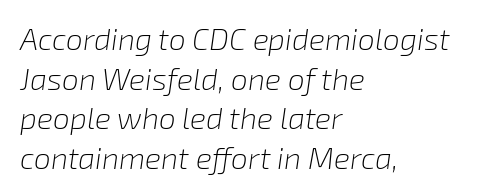
{"italic": "yes", "lean": "right", "slant_degrees": 8, "bold": "no", "weight": "light", "width": "normal", "stroke_contrast": "low", "x_height": "medium", "monospaced": "no", "underline": "no", "align": "left", "line_spacing": "normal", "line_spacing_ratio": 1.32, "letter_spacing": "normal", "letter_spacing_em": 0.0, "glyph_px": 30}
